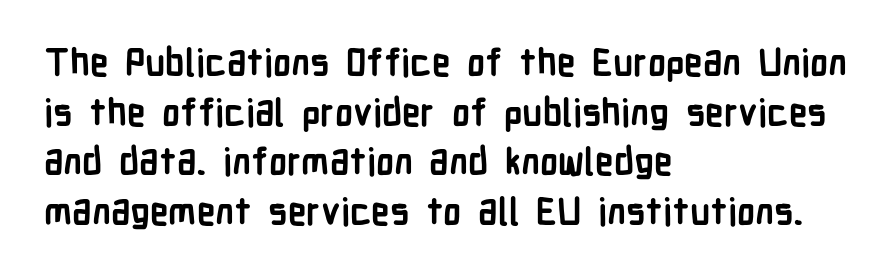
Nothing unusual about the tracking: characters are spaced as the font intends. Varying glyph widths throughout — classic text-font behaviour. Each glyph is drawn with heavy, bold strokes. Rendered with straight, roman letterforms. Visually the block forms a straight wall on the left and a jagged coastline on the right.
